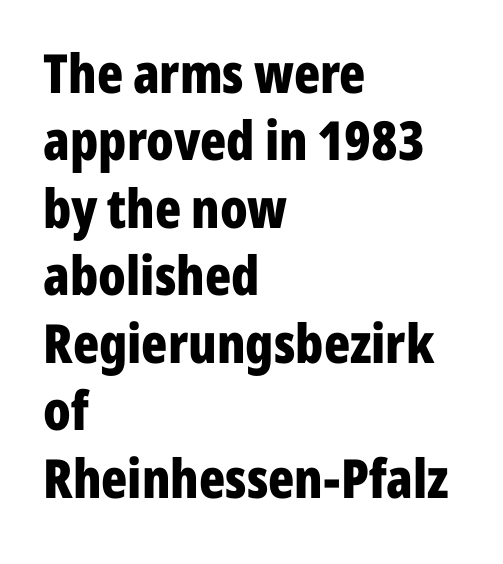
Every letter is thick-stroked: bold, no question. The lettering holds an erect, upright posture throughout. Think of a printed novel: that variable character pitch is what you see here. The font family rendered here belongs to the sans-serif group.
